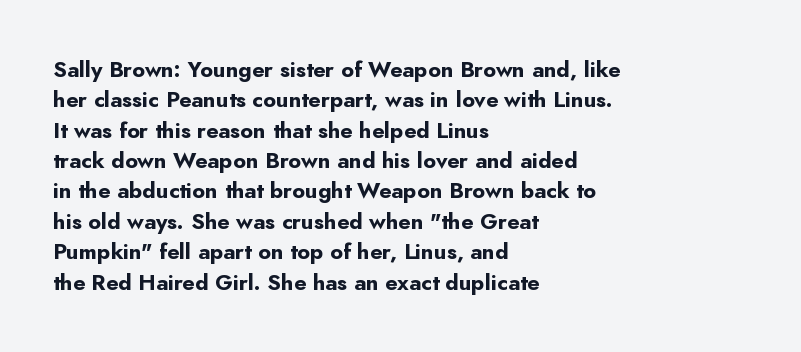
The paragraph shown leans on its left margin. The glyphs have the mass of a bold cut. How are the letters spaced? Ordinarily, with no added tracking. This sample uses an upright cut, with every glyph sitting square on the baseline.
